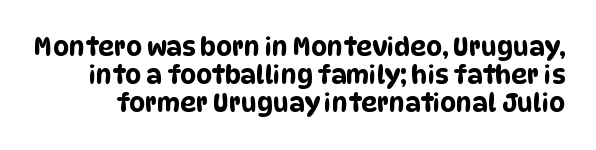
{"underline": "no", "line_spacing": "tight", "line_spacing_ratio": 1.13, "letter_spacing": "normal", "letter_spacing_em": 0.0, "glyph_px": 25}
